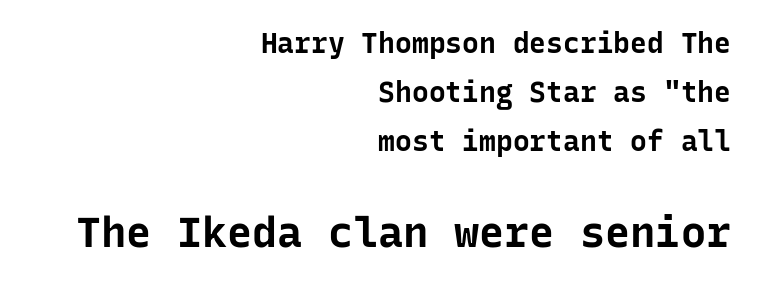
{"serif": "no", "italic": "no", "bold": "yes", "weight": "bold", "width": "normal", "stroke_contrast": "low", "x_height": "medium", "monospaced": "yes", "underline": "no", "align": "right", "line_spacing_ratio": 1.75, "letter_spacing": "normal", "letter_spacing_em": 0.0, "larger_block": "second", "size_ratio": 1.5, "glyph_px": 42}
